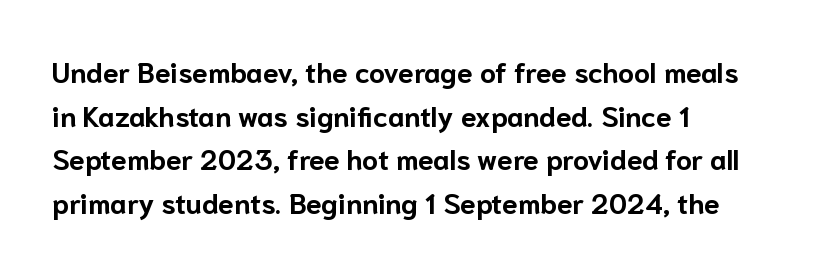
The image shows 28 px bold sans-serif type, upright; set left-aligned, normal line spacing (1.56x), normal letter spacing, not underlined; low stroke contrast and a medium x-height.
